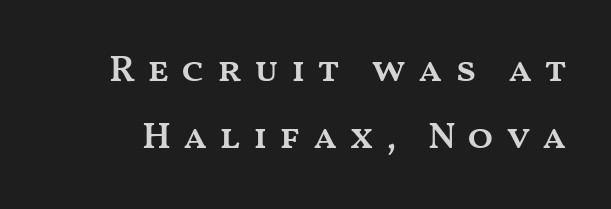
The image shows 38 px semibold, wide type, upright; set line spacing 1.76x, unusually wide letter spacing (+0.31 em), not underlined; medium stroke contrast and a medium x-height.
